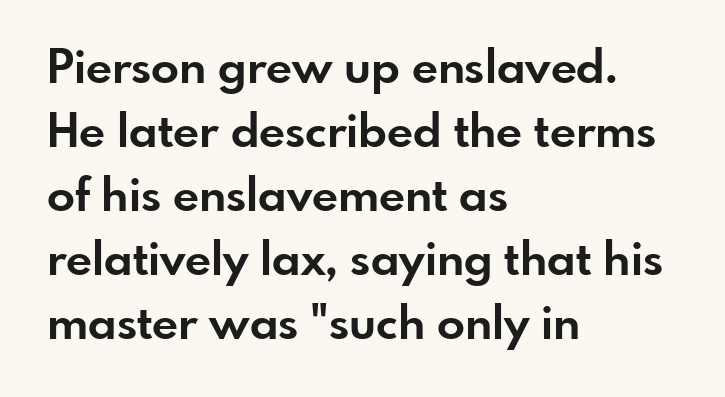
{"serif": "no", "italic": "no", "bold": "yes", "weight": "bold", "width": "normal", "stroke_contrast": "low", "x_height": "small", "monospaced": "no", "underline": "no", "align": "left", "line_spacing": "normal", "line_spacing_ratio": 1.39, "letter_spacing": "normal", "letter_spacing_em": 0.0, "glyph_px": 46}
